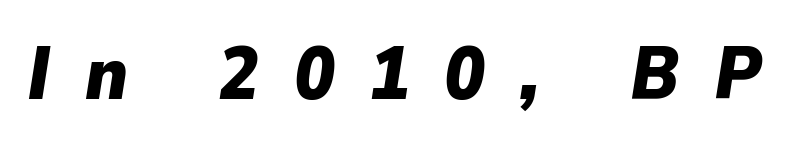
{"italic": "yes", "lean": "right", "slant_degrees": 9, "bold": "yes", "weight": "heavy", "width": "normal", "stroke_contrast": "low", "x_height": "medium", "monospaced": "no", "underline": "no", "letter_spacing": "wide", "letter_spacing_em": 0.47, "glyph_px": 74}
